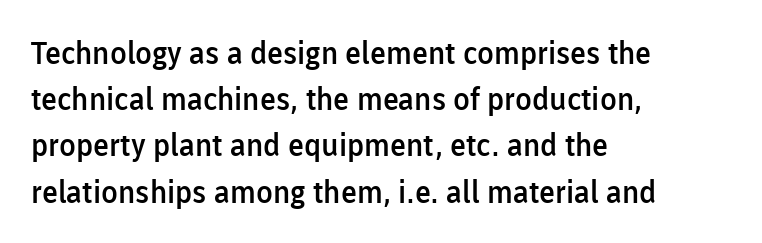
{"serif": "no", "italic": "no", "bold": "semi", "weight": "semibold", "width": "normal", "stroke_contrast": "low", "x_height": "medium", "monospaced": "no", "underline": "no", "align": "left", "line_spacing": "normal", "line_spacing_ratio": 1.49, "letter_spacing": "normal", "letter_spacing_em": 0.0, "glyph_px": 31}
